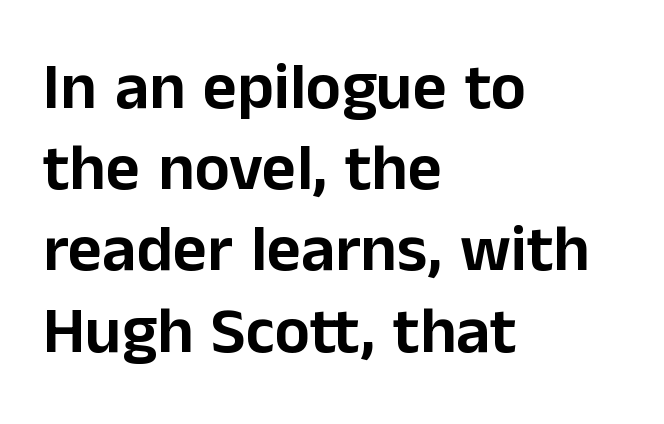
The image shows 66 px sans-serif type, upright; set left-aligned, line spacing 1.23x, normal letter spacing, not underlined; low stroke contrast and a medium x-height.
